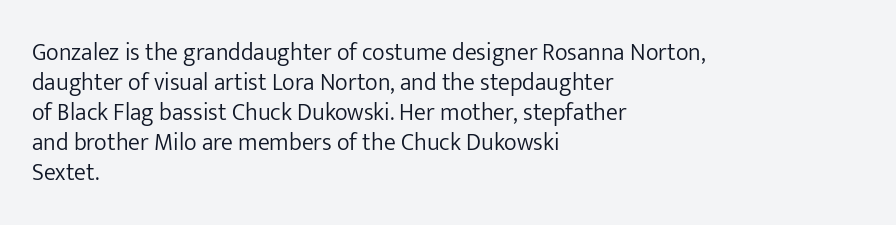
{"italic": "no", "bold": "no", "underline": "no", "align": "left", "line_spacing": "normal", "line_spacing_ratio": 1.25, "letter_spacing": "normal", "letter_spacing_em": 0.0, "glyph_px": 24}
